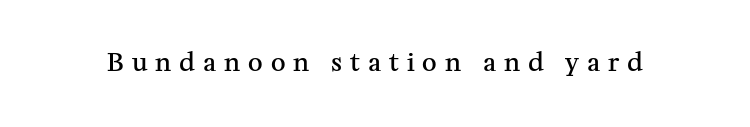
Q: Is the text bold? A: Semi-bold.
Q: Is the text italic (slanted)? A: No, it is upright.
Q: Is the text underlined? A: No.
Q: Is the spacing between letters normal or unusually wide? A: Unusually wide.
